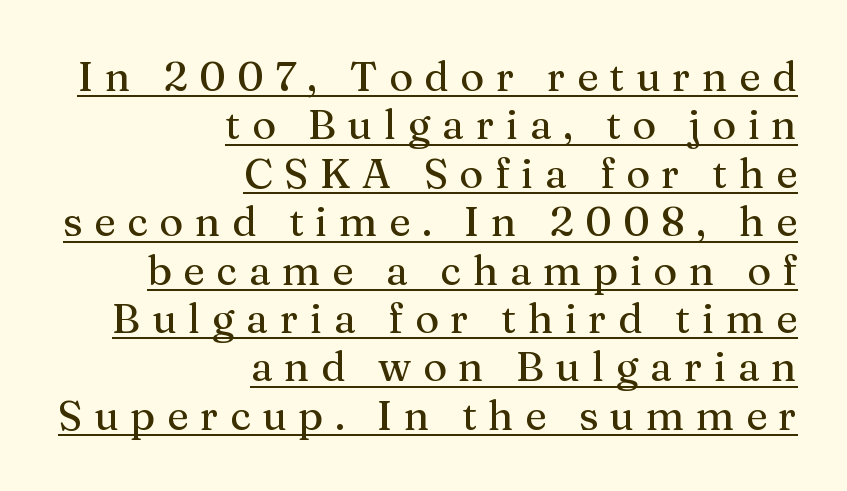
The image shows 41 px serif type, upright; set right-aligned, line spacing 1.18x, unusually wide letter spacing (+0.28 em), underlined; medium stroke contrast and a medium x-height.
